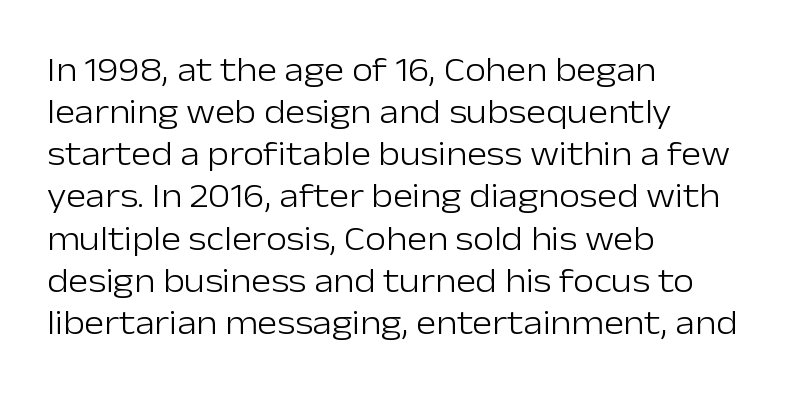
Q: Is the text bold? A: No.
Q: Is the text italic (slanted)? A: No, it is upright.
Q: Is the typeface a serif or a sans-serif typeface? A: Sans-serif.
Q: Is the text underlined? A: No.
Q: How is the paragraph aligned? A: Left-aligned.
Q: Is the spacing between letters normal or unusually wide? A: Normal.
Q: Width (condensed, normal, or wide)? A: Normal.
Q: Stroke contrast? A: Low.
Q: x-height? A: Medium.
Q: Monospaced? A: No.
